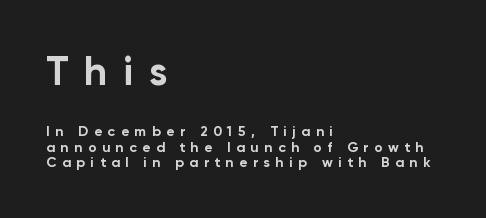
The image shows 40 px bold sans-serif type, upright; set left-aligned, tight line spacing (1.11x), unusually wide letter spacing (+0.4 em), not underlined; the first (top) block is 2.86x larger; low stroke contrast and a medium x-height.
